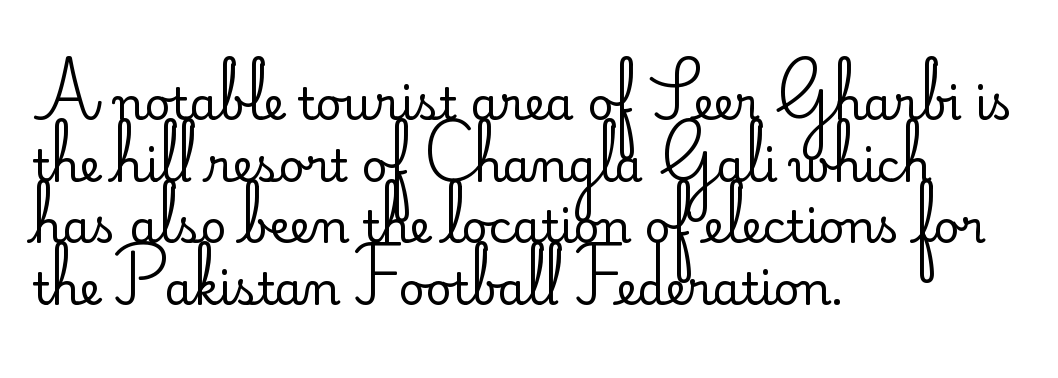
{"serif": "no", "italic": "no", "bold": "no", "weight": "regular", "width": "normal", "stroke_contrast": "low", "x_height": "small", "monospaced": "no", "underline": "no", "align": "left", "line_spacing": "normal", "line_spacing_ratio": 1.37, "letter_spacing": "normal", "letter_spacing_em": 0.0, "glyph_px": 45}
